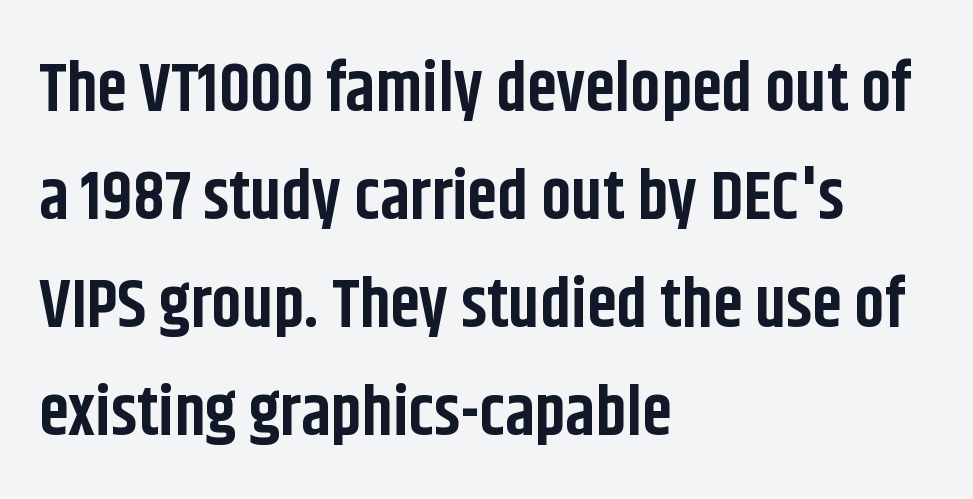
Vertically, the passage feels balanced, rows spaced as you'd expect. Is the block centered? No — it sits flush against the left margin. Note: no serifs on the glyphs. The face used here is rendered with its standard letterfit.
